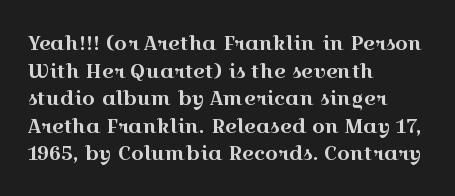
Q: Is the text italic (slanted)? A: No, it is upright.
Q: Is the text underlined? A: No.
Q: How is the paragraph aligned? A: Left-aligned.
Q: Is the spacing between letters normal or unusually wide? A: Normal.
Q: Is the spacing between lines tight, normal or loose? A: Normal.
